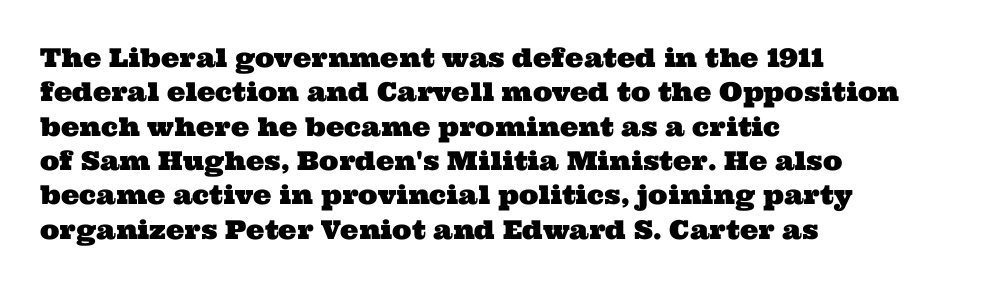
Q: Is the text underlined? A: No.
Q: How is the paragraph aligned? A: Left-aligned.
Q: Is the spacing between letters normal or unusually wide? A: Normal.
Q: Is the spacing between lines tight, normal or loose? A: Normal.
